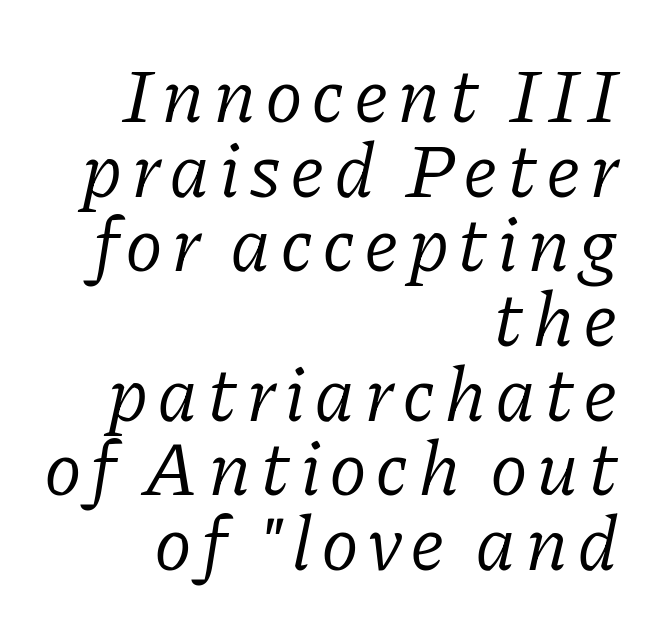
The line-height multiplier appears low, near solid setting. Yep, those are serifs on the letters. Is the type slanted? Yes — the strokes lean at a clear angle. The ragged edge is on the left, which tells us the setting is flush right. Anything drawn beneath the words? Only blank space.
